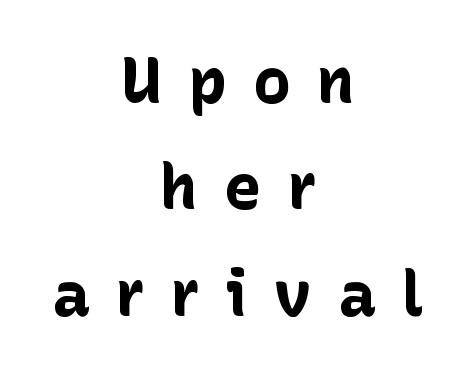
{"serif": "no", "italic": "no", "bold": "yes", "weight": "bold", "width": "normal", "stroke_contrast": "low", "x_height": "medium", "monospaced": "no", "underline": "no", "align": "center", "line_spacing": "normal", "line_spacing_ratio": 1.69, "letter_spacing": "wide", "letter_spacing_em": 0.42, "glyph_px": 63}
